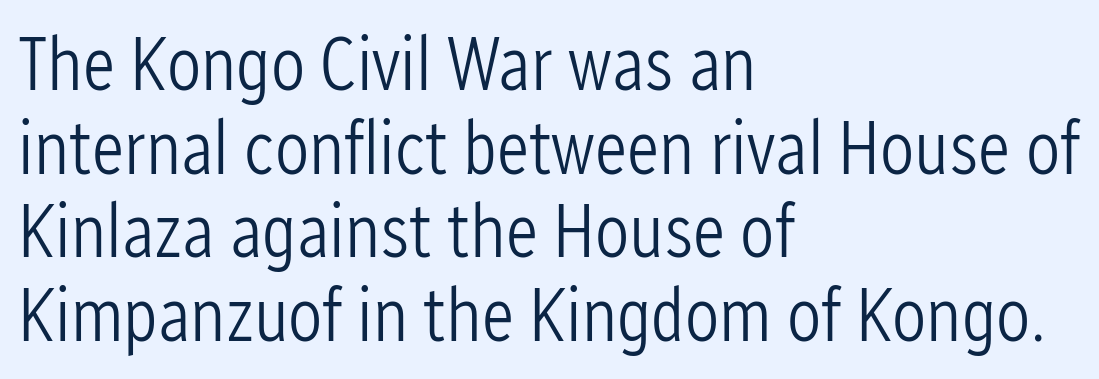
The image shows 76 px light, condensed sans-serif type, upright; set left-aligned, tight line spacing (1.1x), normal letter spacing, not underlined; low stroke contrast and a medium x-height.
